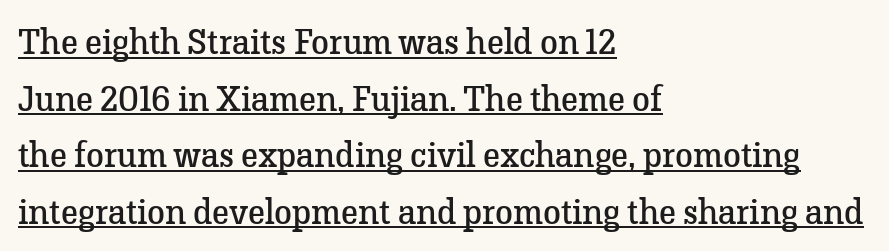
Note the varied advance widths — an 'i' is clearly narrower than an 'm'. Every stem runs plumb, perpendicular to the baseline. The line texture is even and compact thanks to regular tracking. If you measured baseline to baseline, you'd find a middling distance. Horizontal alignment here is leftward, the default for most running prose.
